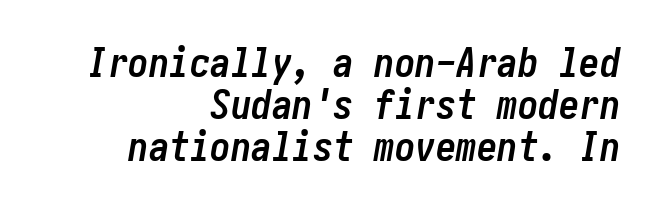
Leading: reduced. The gaps between neighbouring characters are ordinary and unremarkable. On the weight axis this lands at bold, roughly 700. The string is rendered with underlining switched off.
